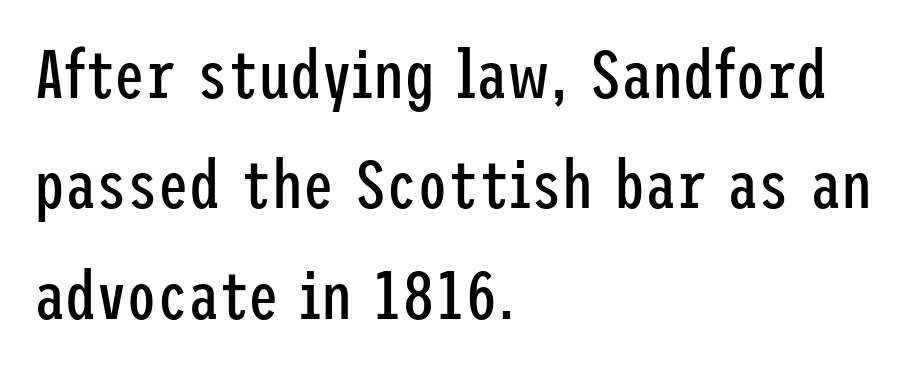
Q: Is the text bold? A: No.
Q: Is the text italic (slanted)? A: No, it is upright.
Q: Is the typeface a serif or a sans-serif typeface? A: Sans-serif.
Q: Is the text underlined? A: No.
Q: How is the paragraph aligned? A: Left-aligned.
Q: Is the spacing between letters normal or unusually wide? A: Normal.
Q: Is the spacing between lines tight, normal or loose? A: Normal.
Q: Width (condensed, normal, or wide)? A: Condensed.
Q: Stroke contrast? A: Low.
Q: x-height? A: Medium.
